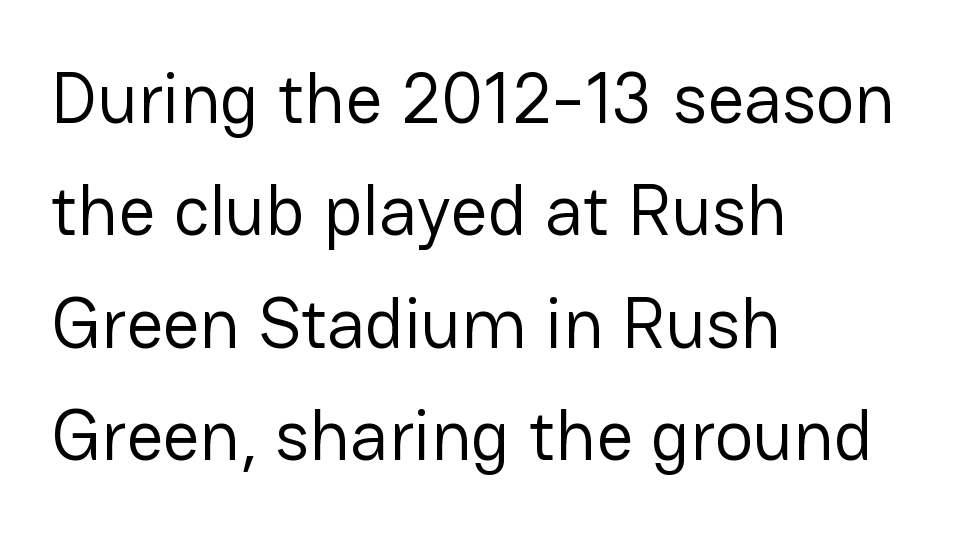
The image shows 72 px regular-weight sans-serif type, upright; set left-aligned, normal line spacing (1.56x), normal letter spacing, not underlined; low stroke contrast and a medium x-height.
